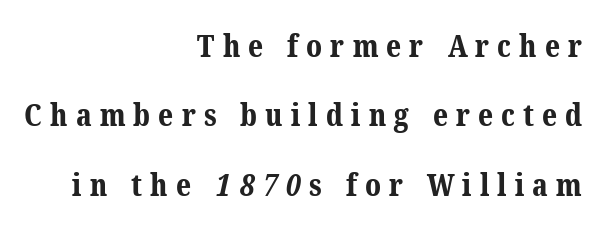
The image shows 31 px bold serif type; set right-aligned, loose line spacing (2.24x), unusually wide letter spacing (+0.26 em), not underlined; medium stroke contrast and a medium x-height.
